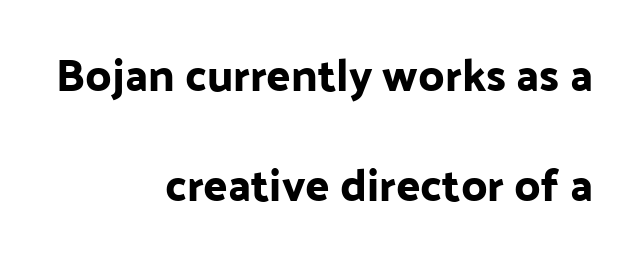
Letterform terminals end flat and unadorned throughout the passage. Rule under the text: the space is simply empty. The rendering uses natural spacing where letterforms have individual widths. The letterforms sit shoulder to shoulder at normal distance. Characters remain perfectly vertical along every line.
